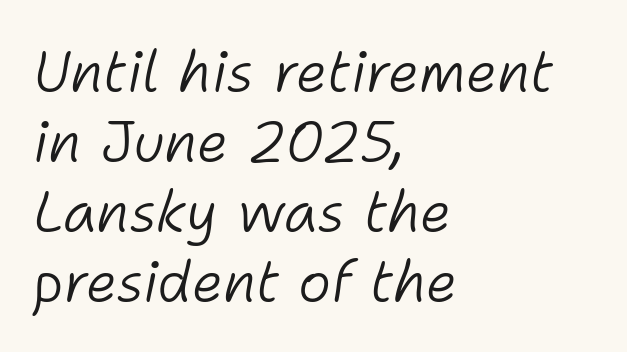
{"italic": "yes", "lean": "right", "slant_degrees": 11, "bold": "no", "weight": "light", "width": "normal", "stroke_contrast": "low", "x_height": "medium", "monospaced": "no", "underline": "no", "align": "left", "line_spacing": "normal", "line_spacing_ratio": 1.25, "letter_spacing": "normal", "letter_spacing_em": 0.0, "glyph_px": 56}
